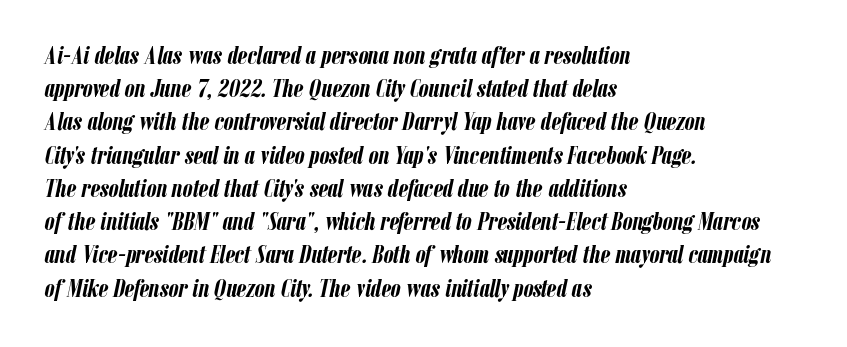
Q: Is the text bold? A: Yes.
Q: Is the text italic (slanted)? A: Yes, it leans right by about 12 degrees.
Q: Is the text underlined? A: No.
Q: How is the paragraph aligned? A: Left-aligned.
Q: Is the spacing between letters normal or unusually wide? A: Normal.
Q: Is the spacing between lines tight, normal or loose? A: Normal.
